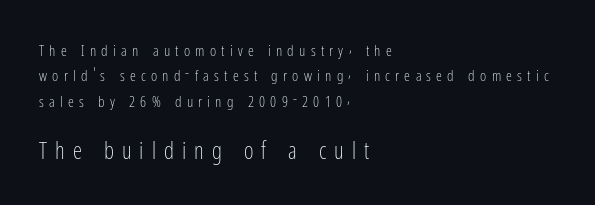
{"italic": "no", "bold": "no", "underline": "no", "align": "left", "line_spacing": "normal", "line_spacing_ratio": 1.7, "letter_spacing": "wide", "letter_spacing_em": 0.35, "larger_block": "second", "size_ratio": 1.53, "glyph_px": 23}
